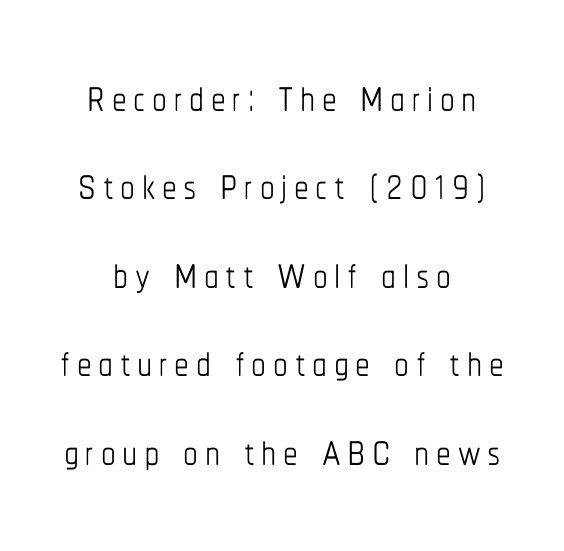
The image shows 59 px thin, condensed type, upright; set centered, normal line spacing (1.5x), not underlined; low stroke contrast and a medium x-height.
